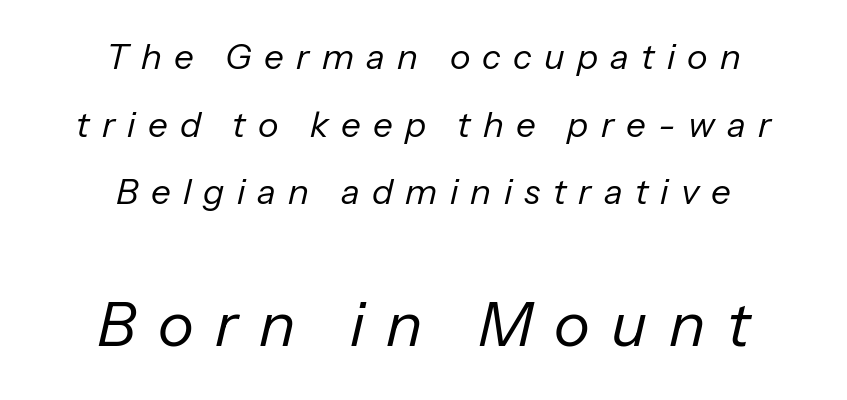
{"italic": "yes", "lean": "right", "slant_degrees": 13, "bold": "no", "weight": "regular", "width": "normal", "stroke_contrast": "low", "x_height": "medium", "monospaced": "no", "underline": "no", "align": "center", "line_spacing": "loose", "line_spacing_ratio": 1.93, "letter_spacing": "wide", "letter_spacing_em": 0.35, "larger_block": "second", "size_ratio": 1.74, "glyph_px": 61}
